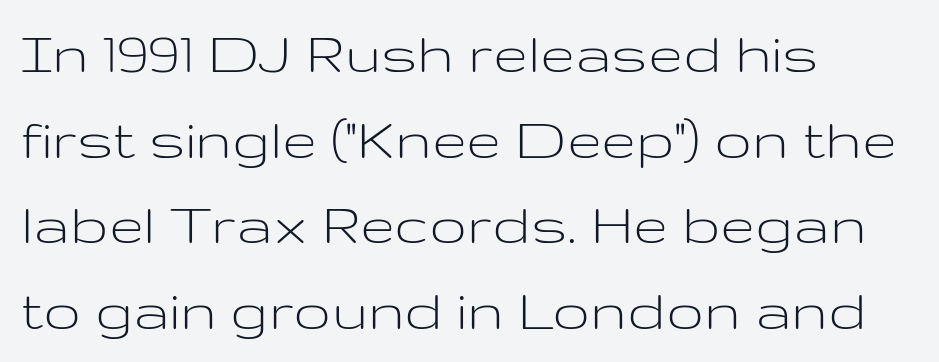
Q: Is the text bold? A: No.
Q: Is the text italic (slanted)? A: No, it is upright.
Q: Is the typeface a serif or a sans-serif typeface? A: Sans-serif.
Q: Is the text underlined? A: No.
Q: How is the paragraph aligned? A: Left-aligned.
Q: Is the spacing between letters normal or unusually wide? A: Normal.
Q: Is the spacing between lines tight, normal or loose? A: Normal.
Q: Width (condensed, normal, or wide)? A: Wide.
Q: Stroke contrast? A: Low.
Q: x-height? A: Medium.
Q: Monospaced? A: No.
